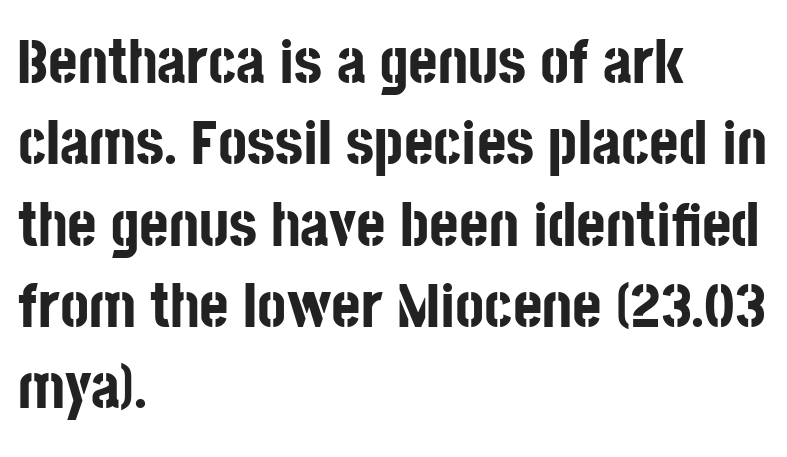
The image shows 63 px bold, condensed sans-serif type, upright; set left-aligned, normal line spacing (1.29x), normal letter spacing, not underlined; low stroke contrast and a large x-height.
